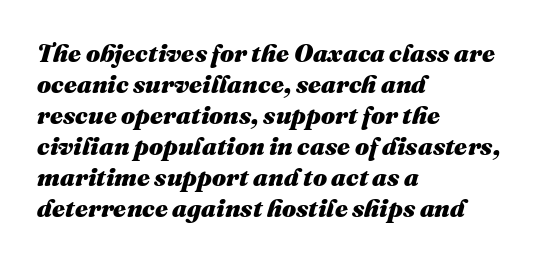
Q: Is the text bold? A: Yes.
Q: Is the text italic (slanted)? A: Yes, it leans right by about 16 degrees.
Q: Is the text underlined? A: No.
Q: How is the paragraph aligned? A: Left-aligned.
Q: Is the spacing between letters normal or unusually wide? A: Normal.
